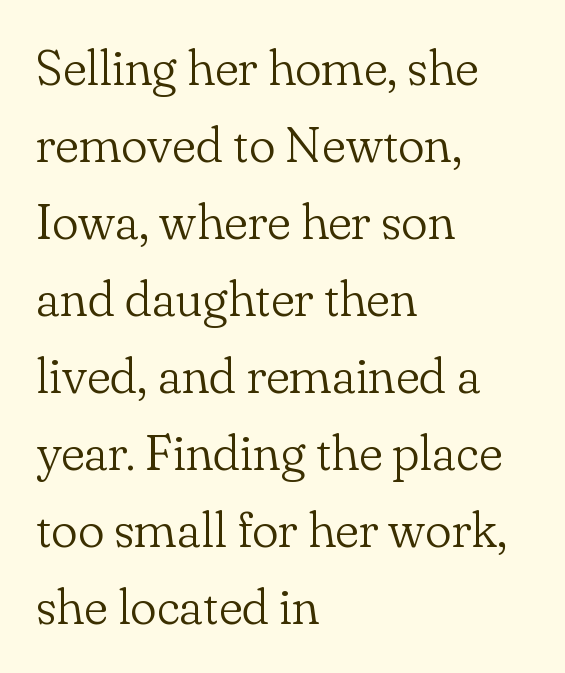
{"serif": "yes", "italic": "no", "bold": "no", "weight": "light", "width": "normal", "stroke_contrast": "low", "x_height": "small", "monospaced": "no", "underline": "no", "align": "left", "line_spacing": "normal", "line_spacing_ratio": 1.54, "letter_spacing": "normal", "letter_spacing_em": 0.0, "glyph_px": 50}
